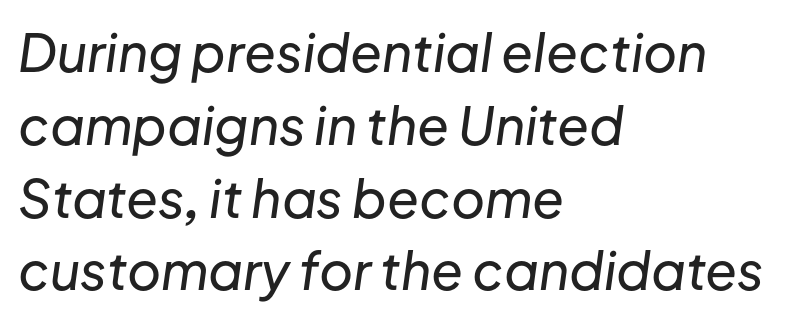
The image shows 52 px text type, italic (leaning right); set left-aligned, normal line spacing (1.4x), normal letter spacing, not underlined; low stroke contrast and a medium x-height.
